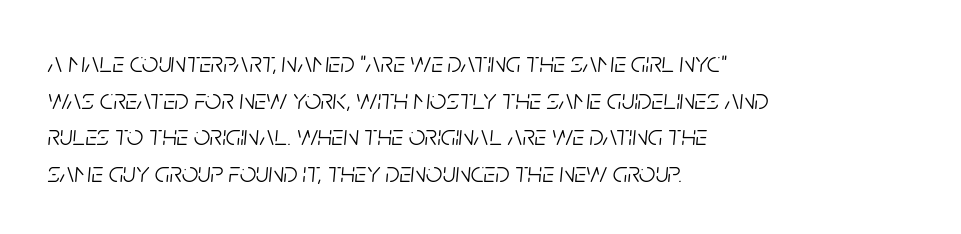
The image shows 29 px light, condensed type, italic (leaning right); set left-aligned, normal line spacing (1.26x), normal letter spacing, not underlined; low stroke contrast and a large x-height.
